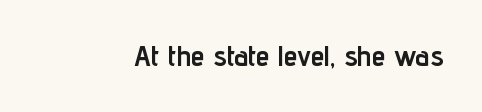
{"serif": "no", "italic": "no", "bold": "yes", "weight": "semibold", "width": "condensed", "stroke_contrast": "low", "x_height": "medium", "monospaced": "no", "underline": "no", "letter_spacing": "normal", "letter_spacing_em": 0.0, "glyph_px": 28}
